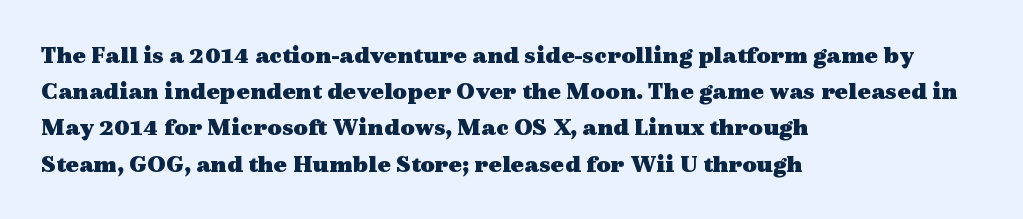
The image shows 25 px bold type, upright; set left-aligned, normal line spacing (1.45x), normal letter spacing, not underlined.
